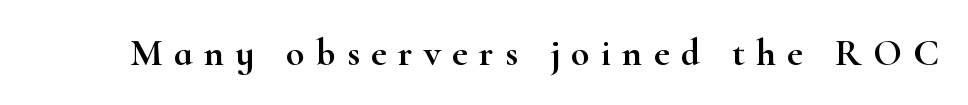
To sum up the face: it has serifs. The passage shown is typed in a proportional face where columns would drift. Just letters on the line, the space beneath them empty. Display-style spreading of the glyphs; the letterfit is very open.
